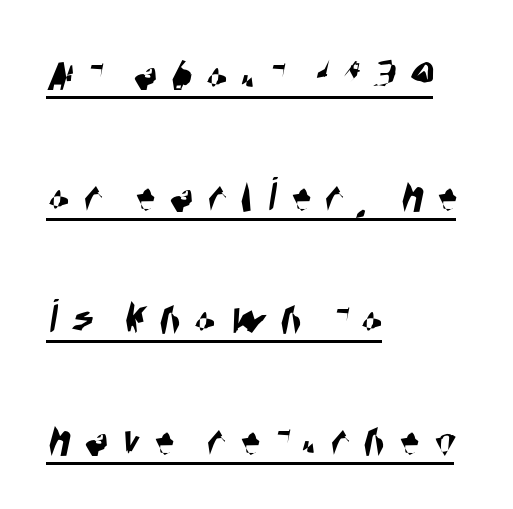
{"serif": "no", "width": "condensed", "stroke_contrast": "high", "x_height": "large", "monospaced": "no", "underline": "yes", "align": "left", "line_spacing": "loose", "line_spacing_ratio": 2.44, "letter_spacing": "wide", "letter_spacing_em": 0.27, "glyph_px": 50}
